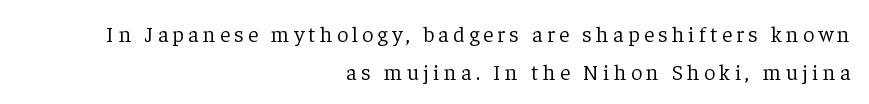
The image shows 22 px text type, upright; set right-aligned, line spacing 1.71x, unusually wide letter spacing (+0.2 em), not underlined.
